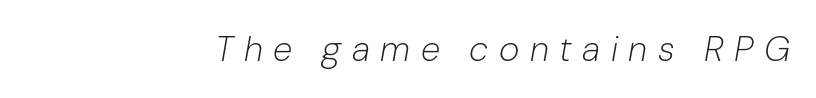
The image shows 35 px light type, italic (leaning right); set unusually wide letter spacing (+0.3 em), not underlined; low stroke contrast and a medium x-height.
